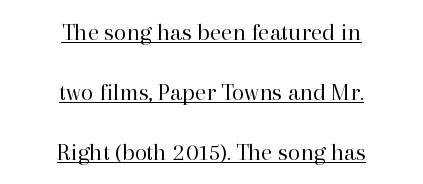
The image shows 25 px text type, upright; set centered, loose line spacing (2.4x), normal letter spacing, underlined.
